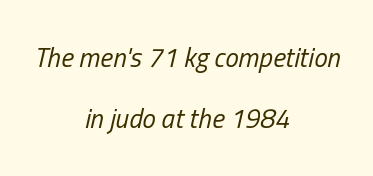
The image shows 27 px text type, italic (leaning right); set centered, loose line spacing (2.27x), normal letter spacing, not underlined.
